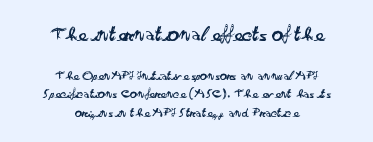
Q: Is the text bold? A: No.
Q: Is the text italic (slanted)? A: No, it is upright.
Q: Is the text underlined? A: No.
Q: How is the paragraph aligned? A: Centered.
Q: Is the spacing between letters normal or unusually wide? A: Normal.
Q: Is the spacing between lines tight, normal or loose? A: Normal.
Q: Which block of text is set in a larger size, the first (top) or the second (bottom)? A: The first (top) one.
